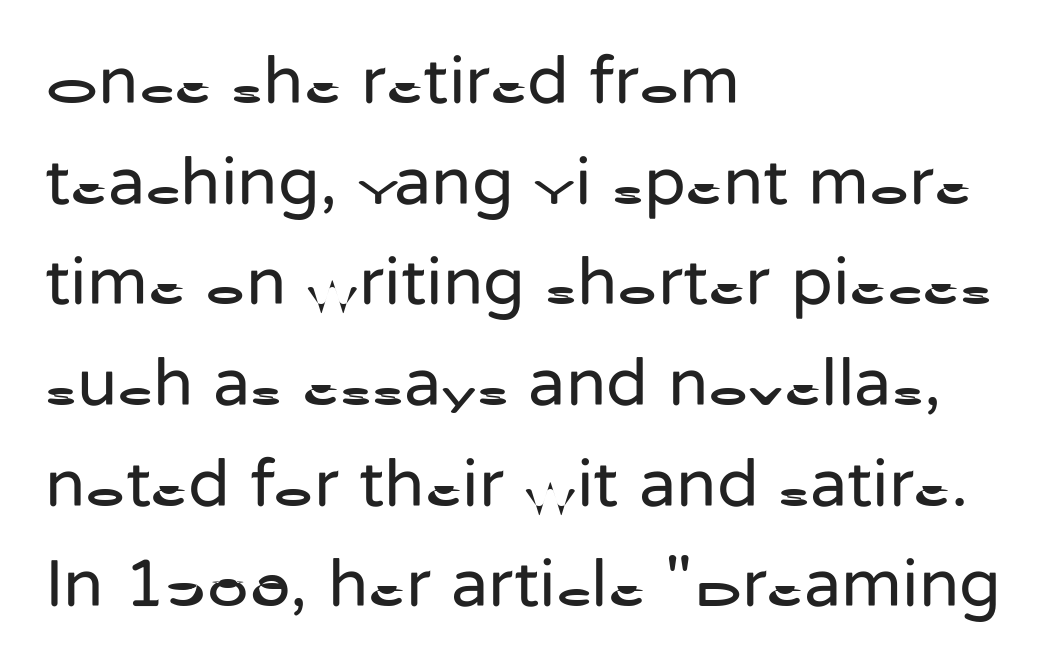
Q: Is the text bold? A: No.
Q: Is the text italic (slanted)? A: No, it is upright.
Q: Is the typeface a serif or a sans-serif typeface? A: Sans-serif.
Q: Is the text underlined? A: No.
Q: How is the paragraph aligned? A: Left-aligned.
Q: Is the spacing between letters normal or unusually wide? A: Normal.
Q: Is the spacing between lines tight, normal or loose? A: Normal.
Q: Width (condensed, normal, or wide)? A: Normal.
Q: Stroke contrast? A: Low.
Q: x-height? A: Medium.
Q: Monospaced? A: No.
